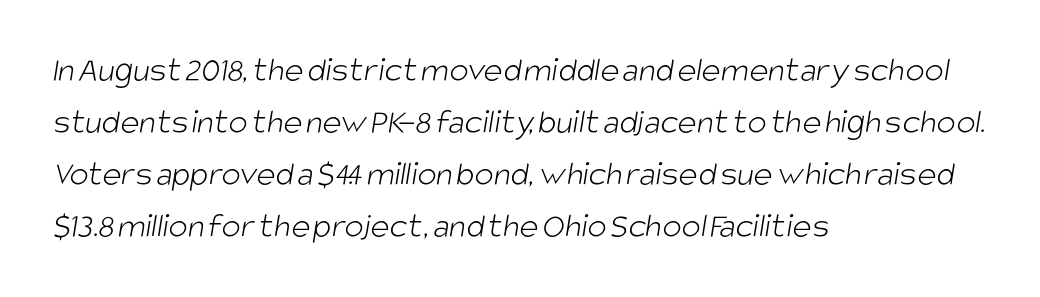
{"serif": "no", "bold": "no", "weight": "light", "width": "condensed", "stroke_contrast": "low", "x_height": "large", "monospaced": "no", "underline": "no", "align": "left", "line_spacing": "normal", "line_spacing_ratio": 1.44, "letter_spacing": "normal", "letter_spacing_em": 0.0, "glyph_px": 36}
